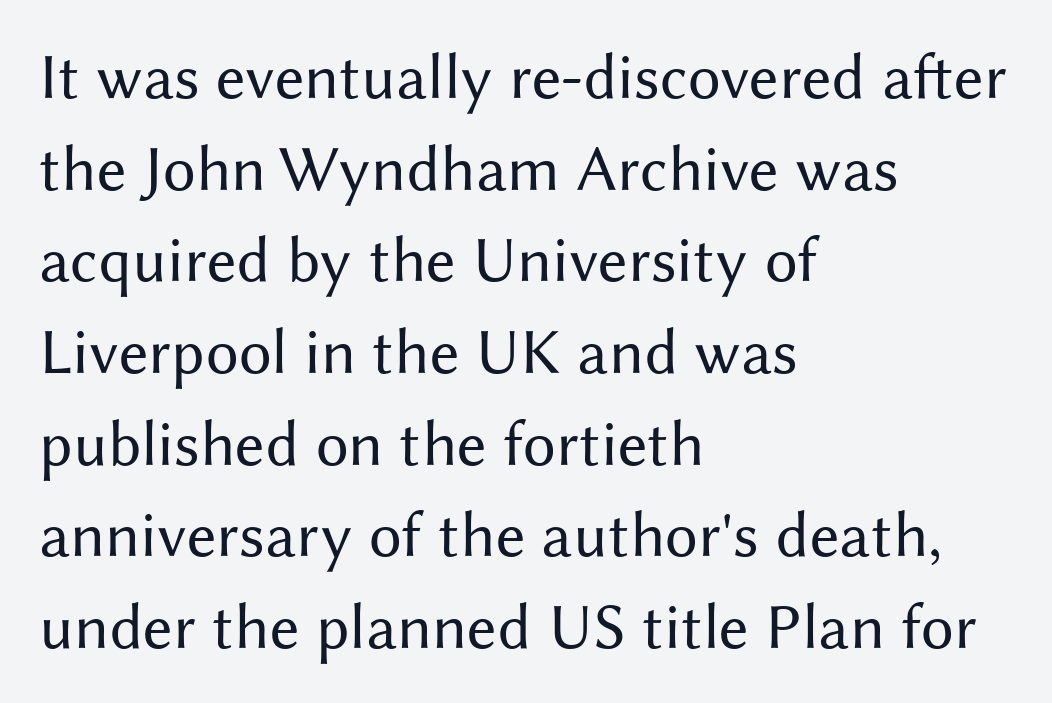
Character widths vary here, with narrow letters taking less room than wide ones. Clear beneath every line of the passage. No chunkiness to these letters — they're not bold. The typography opts for an upright posture over an oblique one. The compositor pushed each line to the left boundary.
